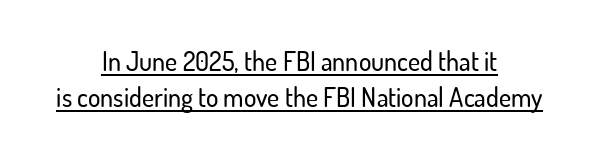
What's the leading like? Ordinary, nothing unusual. Typeset on center — no edge is straight. A rule runs beneath these lines of type. The horizontal fit of the characters is conventional and even. The letters stand upright; this is a roman face.
